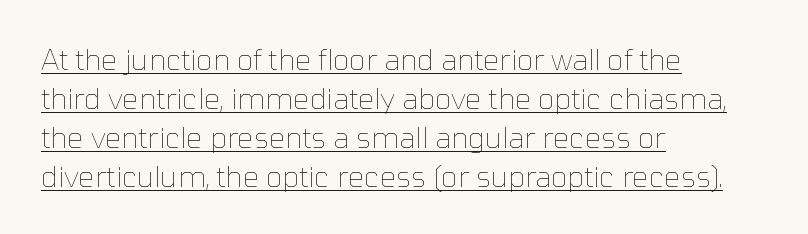
What stands out about the letter spacing? Nothing — it is the standard amount. Leftover space on each line is placed entirely after the last word. Caption: face not bold, strokes unweighted. Do the characters align in a grid? No, the font is proportional.
